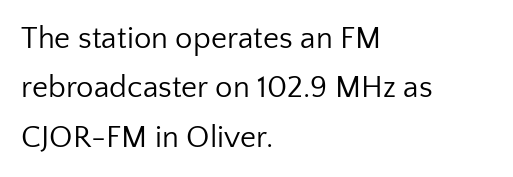
{"serif": "no", "italic": "no", "bold": "no", "weight": "regular", "width": "normal", "stroke_contrast": "low", "x_height": "medium", "monospaced": "no", "underline": "no", "align": "left", "line_spacing": "normal", "line_spacing_ratio": 1.59, "letter_spacing": "normal", "letter_spacing_em": 0.0, "glyph_px": 31}
